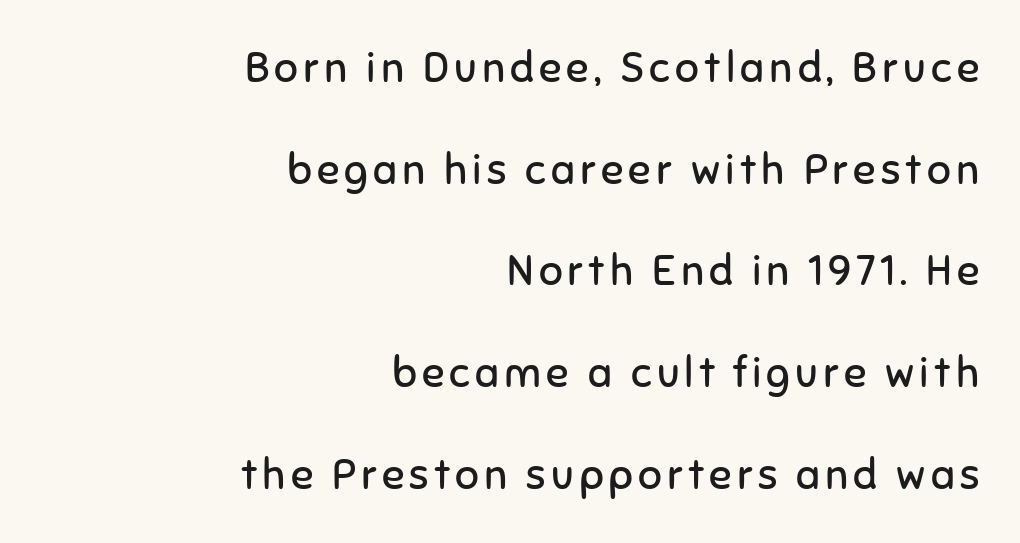
The image shows 42 px regular-weight sans-serif type, upright; set right-aligned, loose line spacing (2.42x), not underlined; low stroke contrast and a medium x-height.
